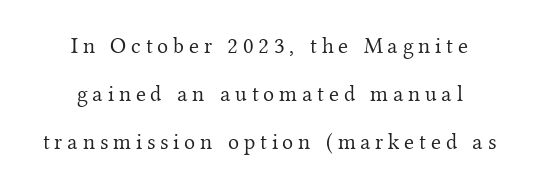
The image shows 23 px text type, upright; set centered, loose line spacing (2.09x), unusually wide letter spacing (+0.21 em), not underlined.
